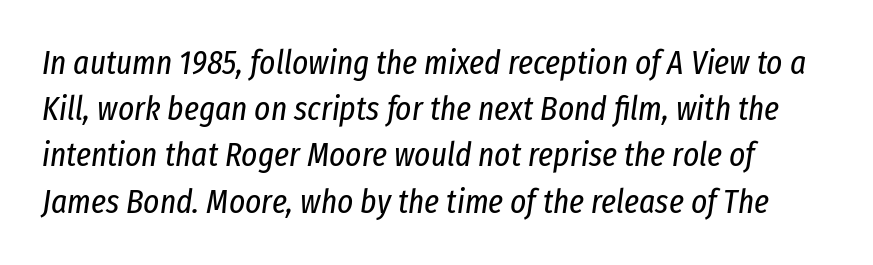
{"italic": "yes", "lean": "right", "slant_degrees": 8, "bold": "no", "weight": "regular", "width": "condensed", "stroke_contrast": "low", "x_height": "medium", "monospaced": "no", "underline": "no", "line_spacing": "normal", "line_spacing_ratio": 1.36, "letter_spacing": "normal", "letter_spacing_em": 0.0, "glyph_px": 34}
